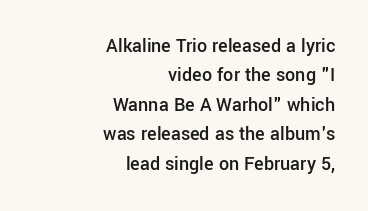
Students, observe: this is what conventionally led text looks like. The ragged edge is on the left, which tells us the setting is flush right. Slightly chunky letters — semibold, I'd say, not full bold. The type sits square on the baseline with zero lean. Check the space under the baseline: it is left empty.
